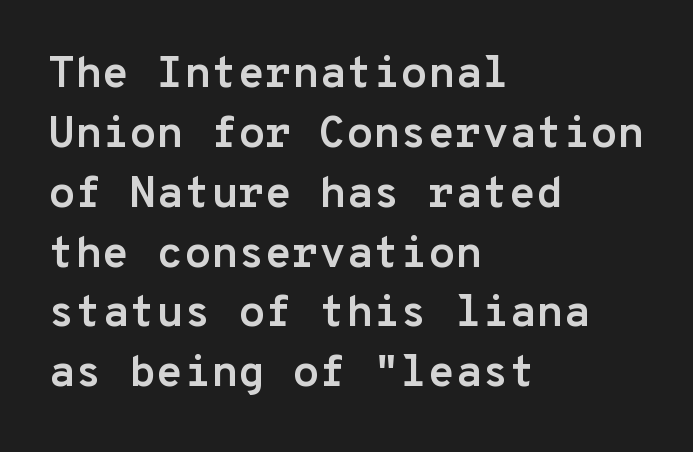
Q: Is the text bold? A: Yes.
Q: Is the text italic (slanted)? A: No, it is upright.
Q: Is the typeface a serif or a sans-serif typeface? A: Sans-serif.
Q: Is the text underlined? A: No.
Q: How is the paragraph aligned? A: Left-aligned.
Q: Is the spacing between letters normal or unusually wide? A: Normal.
Q: Is the spacing between lines tight, normal or loose? A: Normal.
Q: Width (condensed, normal, or wide)? A: Normal.
Q: Stroke contrast? A: Low.
Q: x-height? A: Medium.
Q: Monospaced? A: Yes.
